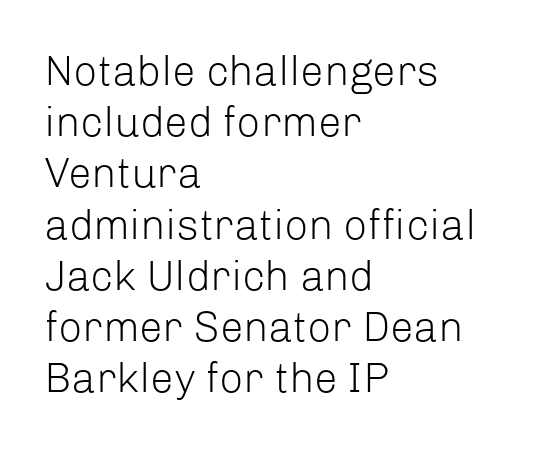
Q: Is the text bold? A: No.
Q: Is the text italic (slanted)? A: No, it is upright.
Q: Is the typeface a serif or a sans-serif typeface? A: Sans-serif.
Q: Is the text underlined? A: No.
Q: How is the paragraph aligned? A: Left-aligned.
Q: Is the spacing between letters normal or unusually wide? A: Normal.
Q: Width (condensed, normal, or wide)? A: Normal.
Q: Stroke contrast? A: Low.
Q: x-height? A: Medium.
Q: Monospaced? A: No.
